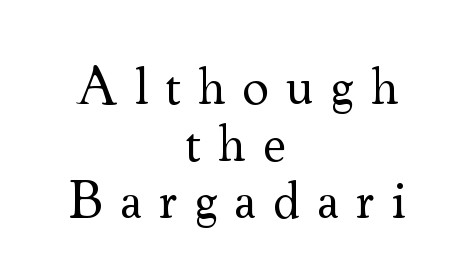
Q: Is the text bold? A: No.
Q: Is the text italic (slanted)? A: No, it is upright.
Q: Is the typeface a serif or a sans-serif typeface? A: Serif.
Q: Is the text underlined? A: No.
Q: How is the paragraph aligned? A: Centered.
Q: Is the spacing between letters normal or unusually wide? A: Unusually wide.
Q: Is the spacing between lines tight, normal or loose? A: Tight.
Q: Width (condensed, normal, or wide)? A: Normal.
Q: Stroke contrast? A: Medium.
Q: x-height? A: Small.
Q: Monospaced? A: No.
